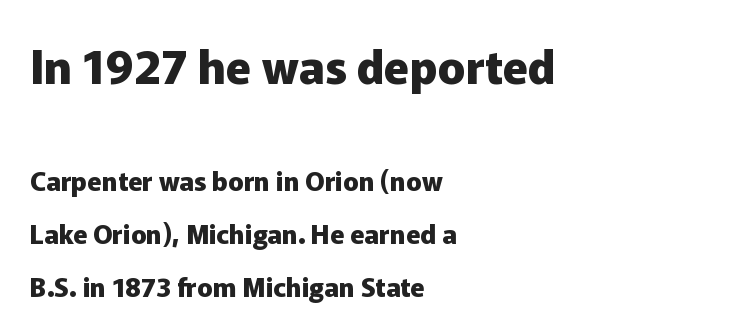
{"serif": "no", "italic": "no", "bold": "yes", "weight": "heavy", "width": "normal", "stroke_contrast": "low", "x_height": "medium", "monospaced": "no", "underline": "no", "align": "left", "line_spacing": "loose", "line_spacing_ratio": 2.03, "letter_spacing": "normal", "letter_spacing_em": 0.0, "larger_block": "first", "size_ratio": 1.77, "glyph_px": 46}
